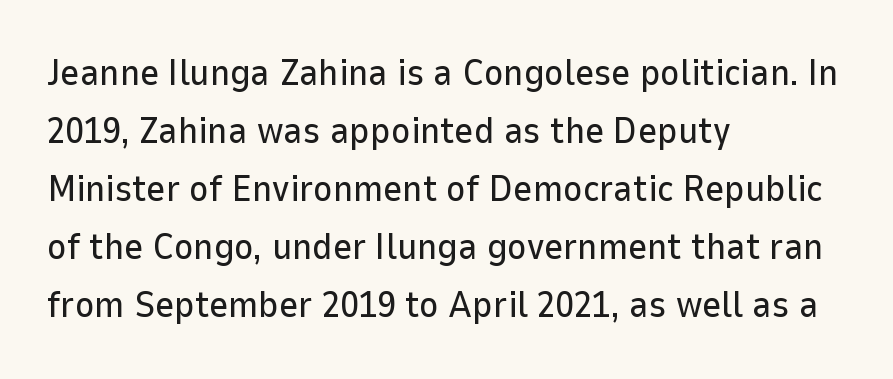
Q: Is the text italic (slanted)? A: No, it is upright.
Q: Is the typeface a serif or a sans-serif typeface? A: Sans-serif.
Q: Is the text underlined? A: No.
Q: How is the paragraph aligned? A: Left-aligned.
Q: Is the spacing between letters normal or unusually wide? A: Normal.
Q: Is the spacing between lines tight, normal or loose? A: Normal.
Q: Width (condensed, normal, or wide)? A: Normal.
Q: Stroke contrast? A: Low.
Q: x-height? A: Medium.
Q: Monospaced? A: No.
